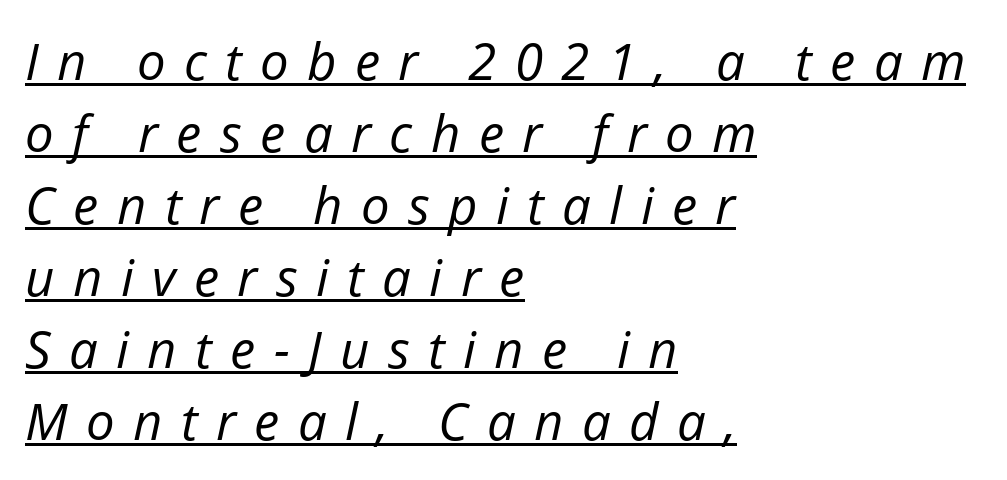
Q: Is the text bold? A: No.
Q: Is the text italic (slanted)? A: Yes, it leans right by about 12 degrees.
Q: Is the text underlined? A: Yes.
Q: How is the paragraph aligned? A: Left-aligned.
Q: Is the spacing between letters normal or unusually wide? A: Unusually wide.
Q: Is the spacing between lines tight, normal or loose? A: Normal.
Q: Width (condensed, normal, or wide)? A: Normal.
Q: Stroke contrast? A: Low.
Q: x-height? A: Medium.
Q: Monospaced? A: No.
